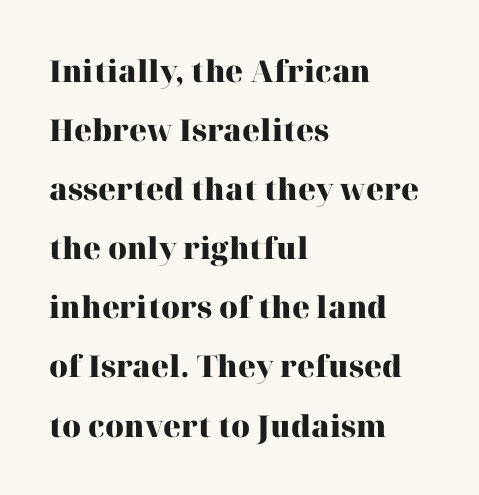
{"serif": "yes", "italic": "no", "bold": "yes", "weight": "heavy", "width": "normal", "stroke_contrast": "high", "x_height": "medium", "monospaced": "no", "underline": "no", "align": "left", "line_spacing": "loose", "line_spacing_ratio": 1.97, "letter_spacing": "normal", "letter_spacing_em": 0.0, "glyph_px": 30}
